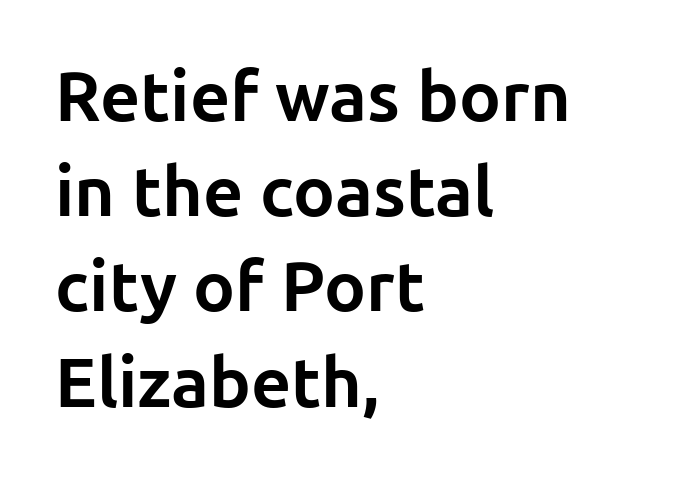
The image shows 70 px bold sans-serif type, upright; set left-aligned, normal line spacing (1.36x), normal letter spacing, not underlined; low stroke contrast and a medium x-height.
